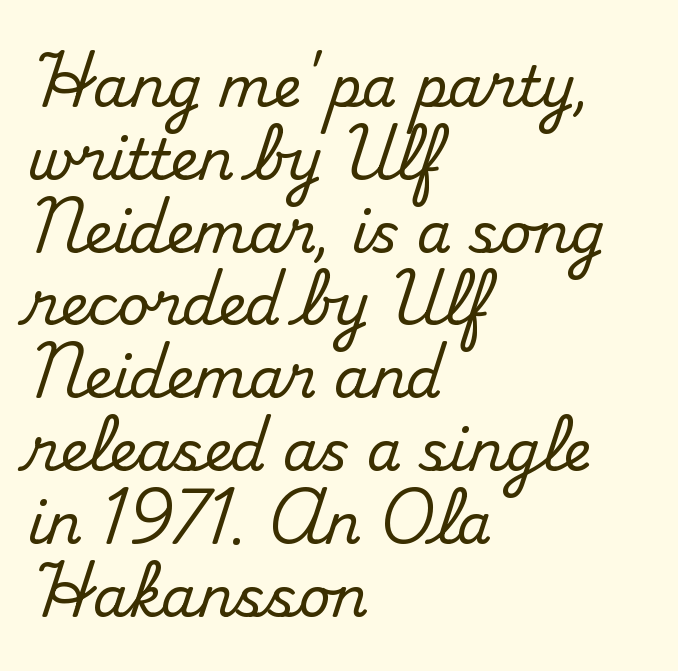
{"serif": "yes", "width": "normal", "stroke_contrast": "medium", "x_height": "small", "monospaced": "no", "underline": "no", "align": "left", "line_spacing": "normal", "line_spacing_ratio": 1.3, "letter_spacing": "normal", "letter_spacing_em": 0.0, "glyph_px": 56}
